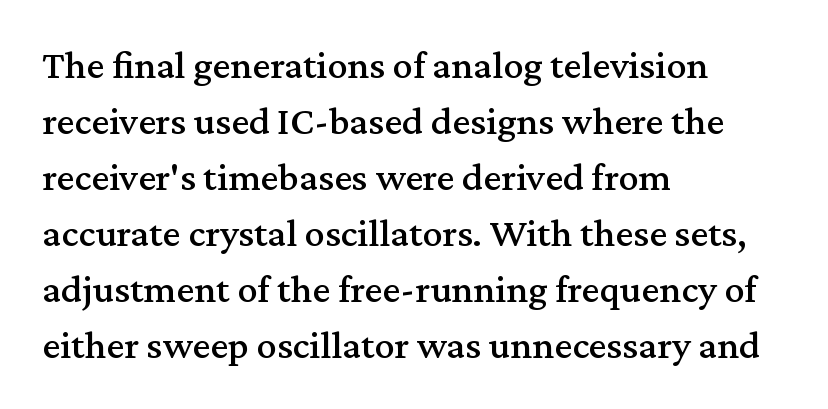
{"serif": "yes", "italic": "no", "width": "normal", "stroke_contrast": "medium", "x_height": "medium", "monospaced": "no", "underline": "no", "align": "left", "line_spacing": "normal", "line_spacing_ratio": 1.4, "letter_spacing": "normal", "letter_spacing_em": 0.0, "glyph_px": 40}
